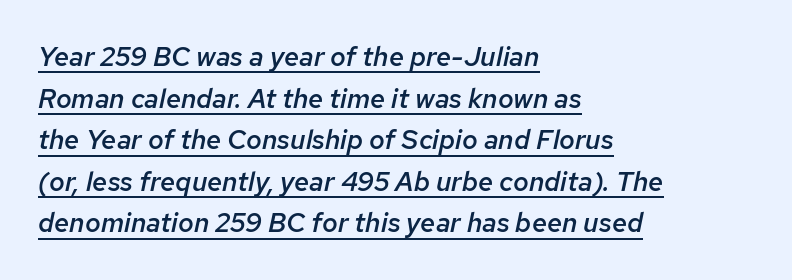
{"italic": "yes", "lean": "right", "slant_degrees": 12, "bold": "semi", "underline": "yes", "align": "left", "line_spacing": "normal", "line_spacing_ratio": 1.54, "letter_spacing": "normal", "letter_spacing_em": 0.0, "glyph_px": 27}
